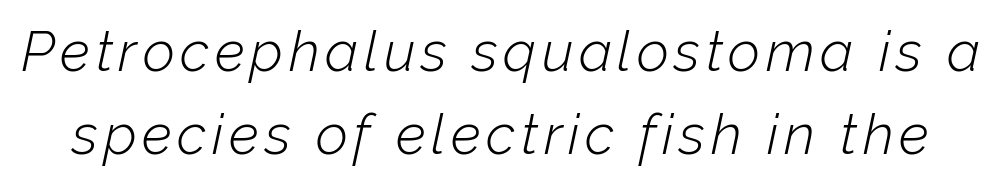
{"italic": "yes", "lean": "right", "slant_degrees": 12, "bold": "no", "weight": "light", "width": "normal", "stroke_contrast": "low", "x_height": "medium", "monospaced": "no", "underline": "no", "line_spacing": "normal", "line_spacing_ratio": 1.48, "glyph_px": 56}
